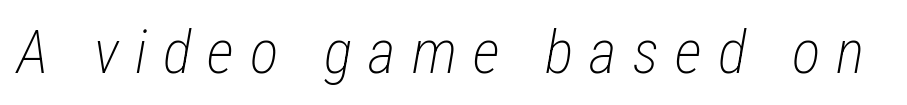
Letters rest on an invisible, unmarked baseline. The face used here is rendered with a markedly widened letterfit. The letters are slanted; this is an italic face. Caption: face not bold, strokes unweighted.
